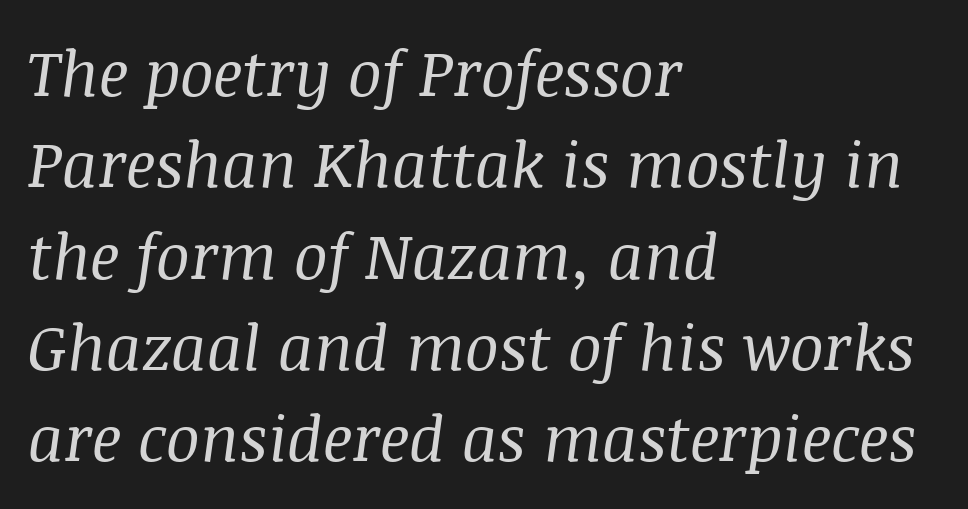
{"serif": "yes", "italic": "yes", "lean": "right", "slant_degrees": 8, "bold": "no", "weight": "regular", "width": "normal", "stroke_contrast": "medium", "x_height": "large", "monospaced": "no", "underline": "no", "align": "left", "line_spacing": "normal", "line_spacing_ratio": 1.45, "letter_spacing": "normal", "letter_spacing_em": 0.0, "glyph_px": 63}
